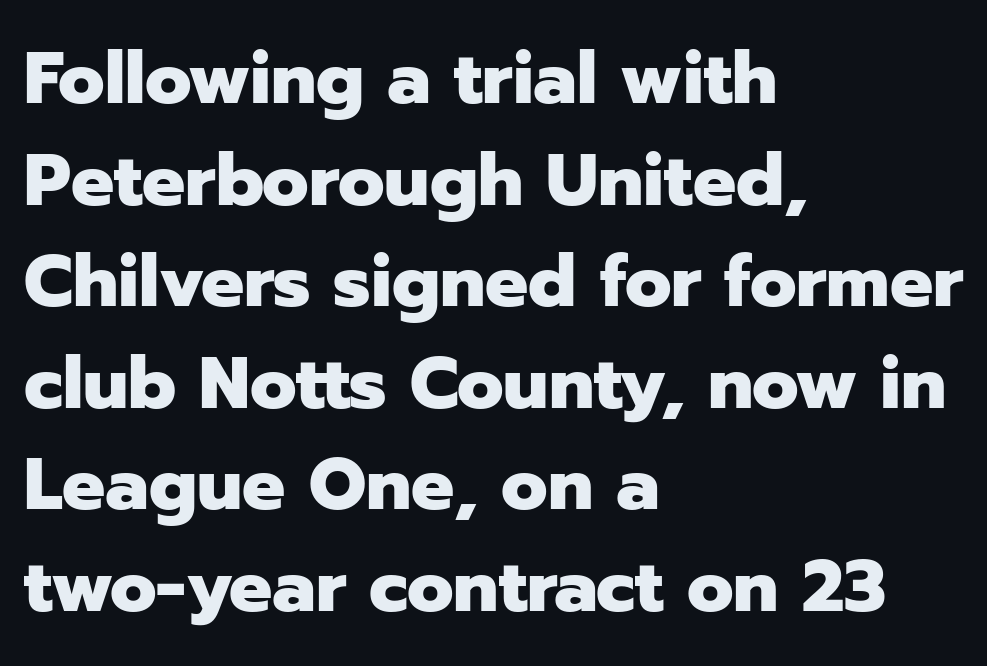
This rendering employs a face without finishing strokes, i.e., a sans-serif. Think of a printed novel: that variable character pitch is what you see here. These lines were composed using upright roman letters. These lines sit exactly where default settings would place them. Its strokes are broad and dark, the hallmark of bold type.
